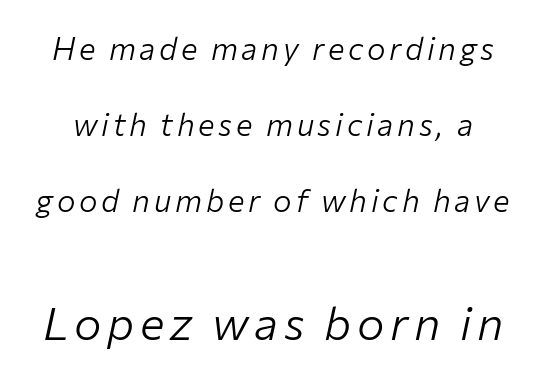
Q: Is the text bold? A: No.
Q: Is the text italic (slanted)? A: Yes, it leans right by about 12 degrees.
Q: Is the text underlined? A: No.
Q: Is the spacing between lines tight, normal or loose? A: Loose.
Q: Which block of text is set in a larger size, the first (top) or the second (bottom)? A: The second (bottom) one.
Q: Width (condensed, normal, or wide)? A: Normal.
Q: Stroke contrast? A: Low.
Q: x-height? A: Medium.
Q: Monospaced? A: No.
